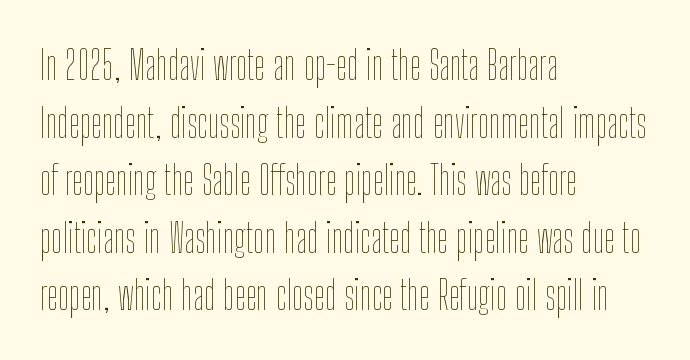
A roman cut, with each character standing at attention. The vertical gap from one line to the next is medium. The passage shown is not bold in any degree. The face used here is proportionally spaced, like ordinary book or web type.
